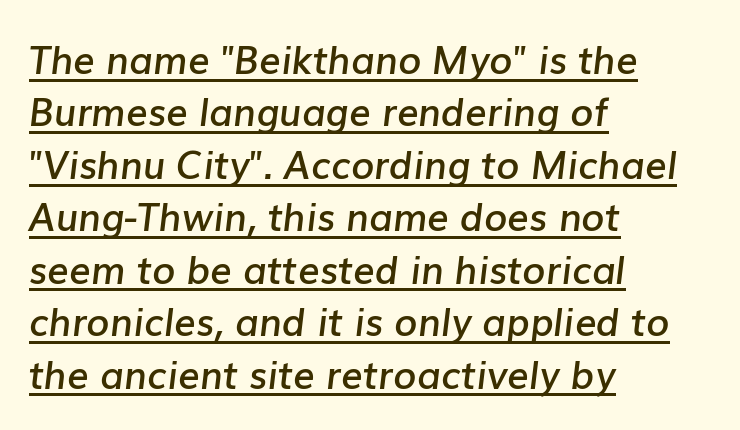
The image shows 38 px semibold type, italic (leaning right); set left-aligned, normal line spacing (1.38x), normal letter spacing, underlined; low stroke contrast and a medium x-height.
